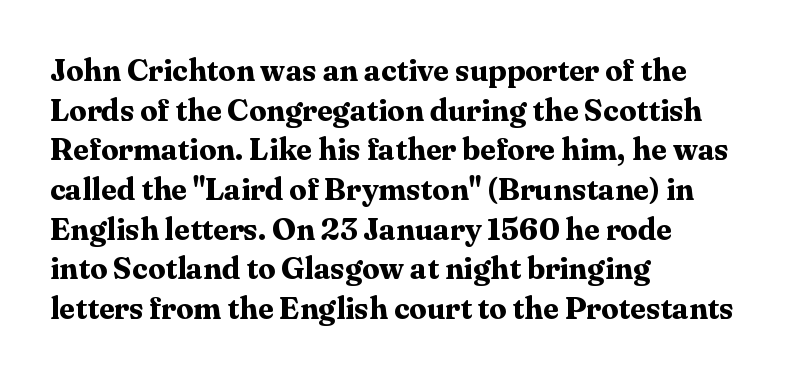
The image shows 31 px bold serif type, upright; set left-aligned, normal line spacing (1.28x), normal letter spacing, not underlined; medium stroke contrast and a medium x-height.
